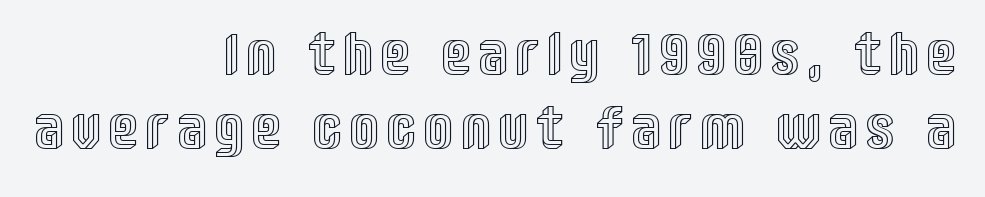
{"italic": "no", "width": "condensed", "x_height": "large", "monospaced": "no", "underline": "no", "align": "right", "line_spacing": "normal", "line_spacing_ratio": 1.27, "letter_spacing": "wide", "letter_spacing_em": 0.21, "glyph_px": 58}
